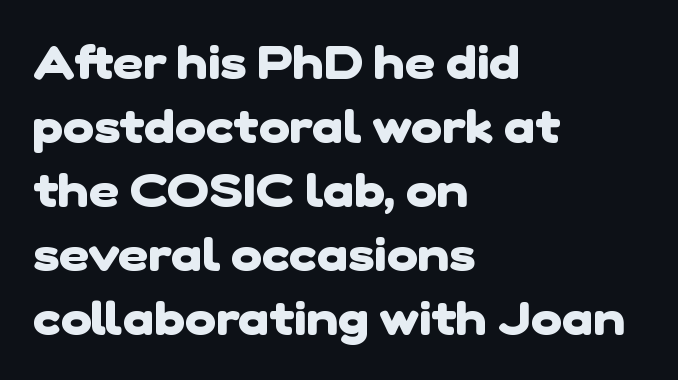
The image shows 47 px heavy sans-serif type; set left-aligned, normal line spacing (1.36x), normal letter spacing, not underlined; low stroke contrast and a medium x-height.
